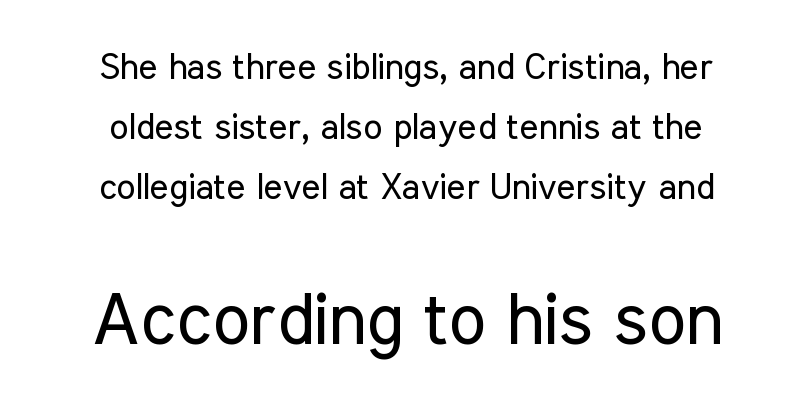
Students, observe: this is what conventionally led text looks like. Nobody touched the tracking dial on this one. Counters stay open thanks to moderate or lighter strokes. Posture: straight, roman, zero tilt.
